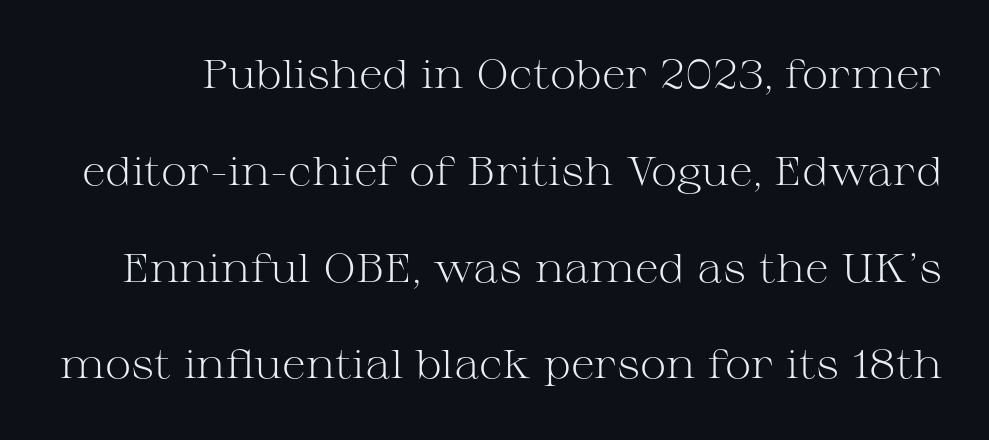
{"serif": "yes", "italic": "no", "bold": "no", "weight": "light", "width": "wide", "stroke_contrast": "medium", "x_height": "medium", "monospaced": "no", "underline": "no", "line_spacing": "loose", "line_spacing_ratio": 2.42, "letter_spacing": "normal", "letter_spacing_em": 0.0, "glyph_px": 40}
